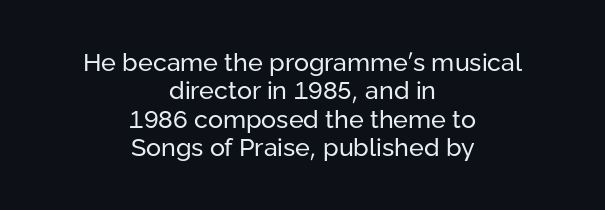
The leading is snug, giving the passage a crowded texture. The space directly below the letters is spotless. In CSS terms this would be text-align: center. The lettering stays uniformly vertical, giving the passage a roman look.
